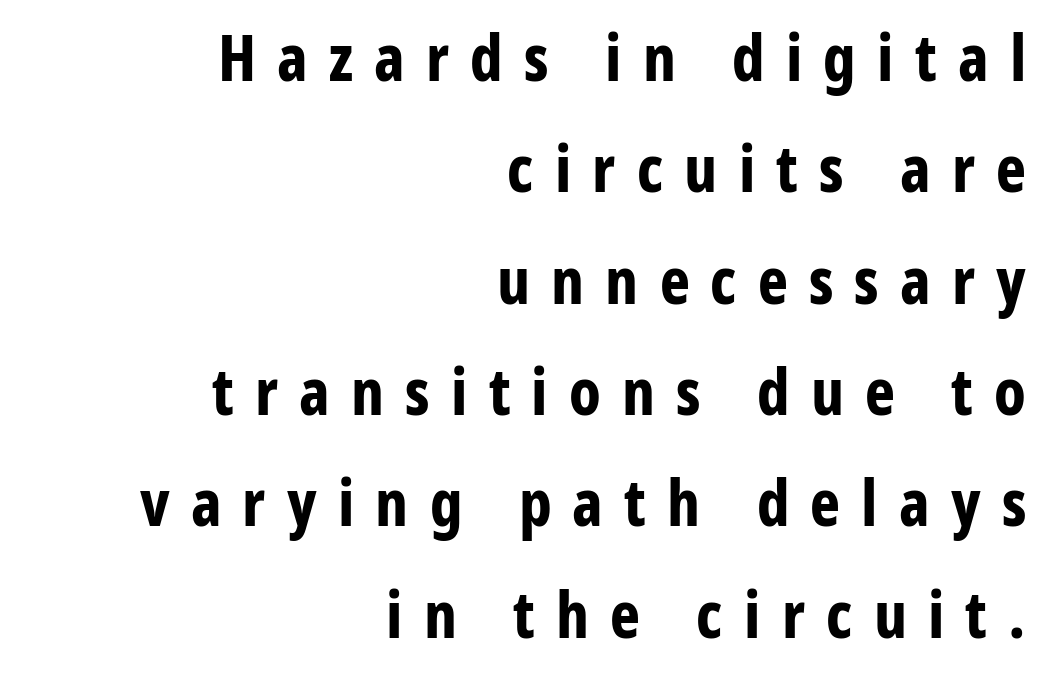
Plenty of ink on the page — the face is bold. Ordinary non-slanted type is in use. Proportional: the letters do not fall into vertical columns. The words here are not underlined. The font family rendered here belongs to the sans-serif group.
